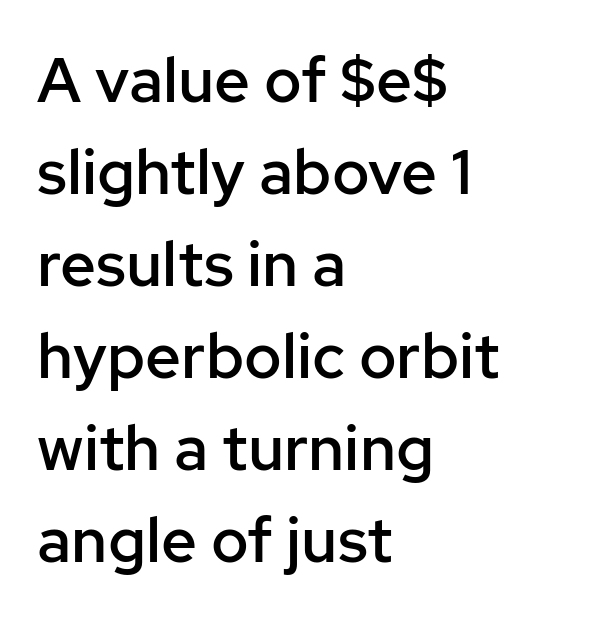
{"serif": "no", "italic": "no", "bold": "semi", "weight": "semibold", "width": "normal", "stroke_contrast": "low", "x_height": "medium", "monospaced": "no", "underline": "no", "align": "left", "line_spacing": "normal", "line_spacing_ratio": 1.46, "letter_spacing": "normal", "letter_spacing_em": 0.0, "glyph_px": 63}
